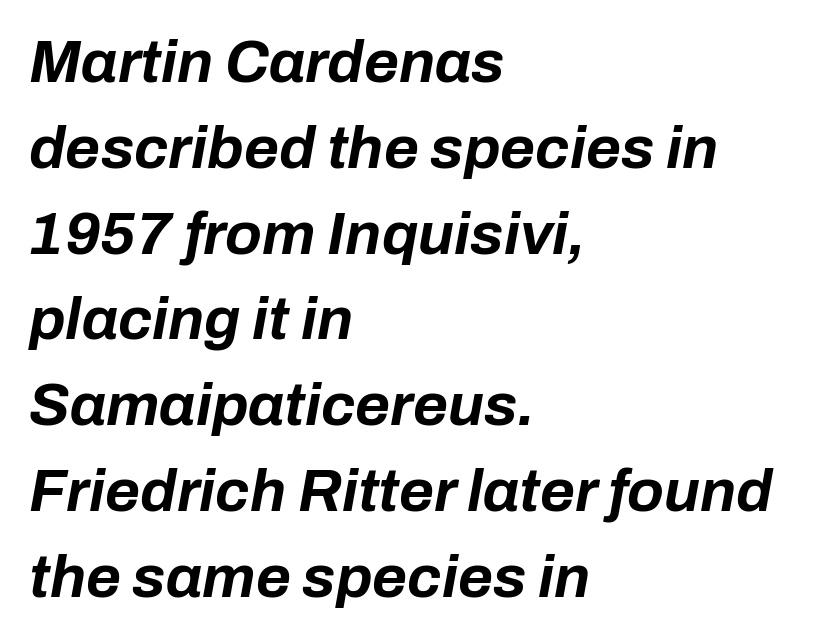
Q: Is the text bold? A: Yes.
Q: Is the text italic (slanted)? A: Yes, it leans right by about 10 degrees.
Q: Is the text underlined? A: No.
Q: How is the paragraph aligned? A: Left-aligned.
Q: Is the spacing between letters normal or unusually wide? A: Normal.
Q: Is the spacing between lines tight, normal or loose? A: Normal.
Q: Width (condensed, normal, or wide)? A: Normal.
Q: Stroke contrast? A: Low.
Q: x-height? A: Medium.
Q: Monospaced? A: No.
